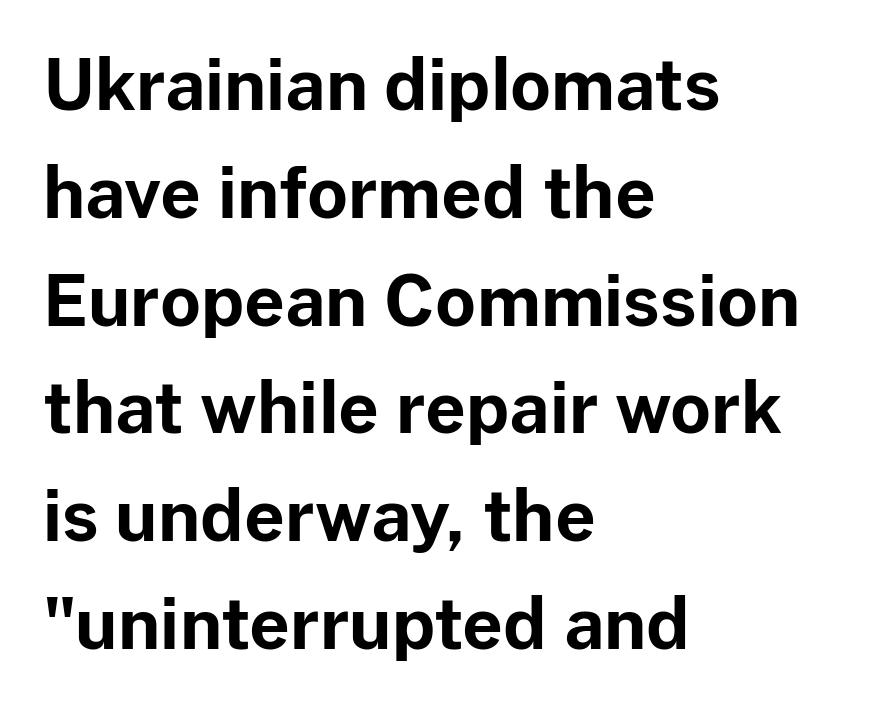
{"serif": "no", "italic": "no", "bold": "yes", "weight": "bold", "width": "normal", "stroke_contrast": "low", "x_height": "medium", "monospaced": "no", "underline": "no", "align": "left", "line_spacing": "normal", "line_spacing_ratio": 1.54, "letter_spacing": "normal", "letter_spacing_em": 0.0, "glyph_px": 70}
